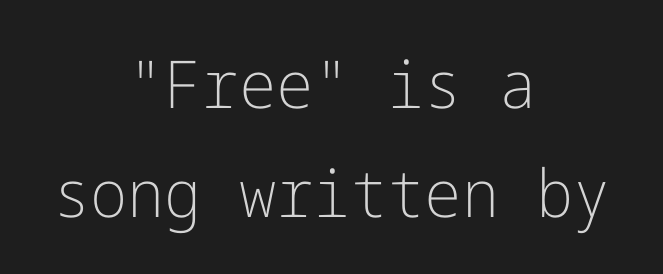
Q: Is the text bold? A: No.
Q: Is the text italic (slanted)? A: No, it is upright.
Q: Is the typeface a serif or a sans-serif typeface? A: Sans-serif.
Q: Is the text underlined? A: No.
Q: How is the paragraph aligned? A: Centered.
Q: Is the spacing between letters normal or unusually wide? A: Normal.
Q: Is the spacing between lines tight, normal or loose? A: Normal.
Q: Width (condensed, normal, or wide)? A: Normal.
Q: Stroke contrast? A: Low.
Q: x-height? A: Medium.
